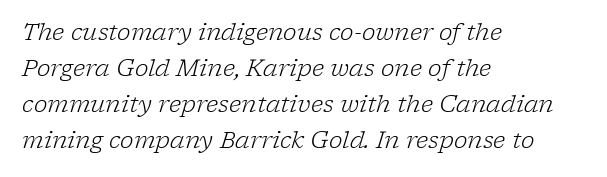
{"italic": "yes", "lean": "right", "slant_degrees": 17, "bold": "no", "underline": "no", "align": "left", "line_spacing": "normal", "line_spacing_ratio": 1.57, "letter_spacing": "normal", "letter_spacing_em": 0.0, "glyph_px": 23}
